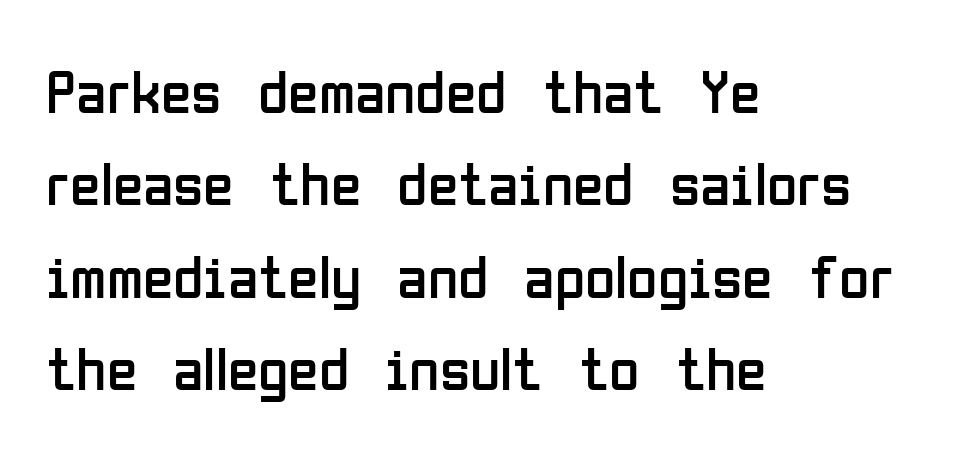
The image shows 62 px regular-weight, condensed sans-serif type, upright; set left-aligned, normal line spacing (1.49x), normal letter spacing, not underlined; low stroke contrast and a medium x-height.
